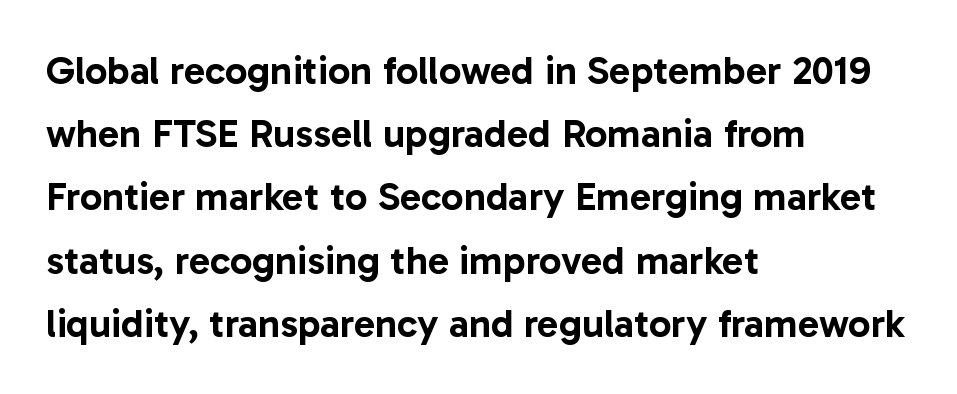
{"serif": "no", "italic": "no", "width": "normal", "stroke_contrast": "low", "x_height": "medium", "monospaced": "no", "underline": "no", "align": "left", "line_spacing": "normal", "line_spacing_ratio": 1.58, "letter_spacing": "normal", "letter_spacing_em": 0.0, "glyph_px": 40}
